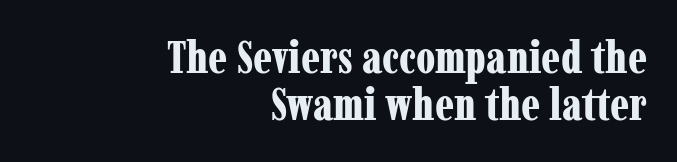
{"serif": "yes", "italic": "no", "bold": "yes", "weight": "bold", "width": "condensed", "stroke_contrast": "low", "x_height": "medium", "monospaced": "no", "underline": "no", "align": "right", "line_spacing": "tight", "line_spacing_ratio": 1.04, "letter_spacing": "normal", "letter_spacing_em": 0.0, "glyph_px": 45}
